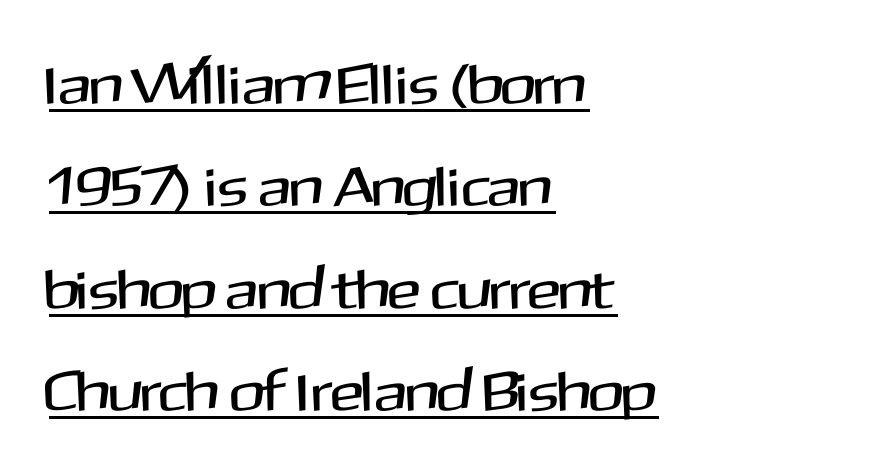
The sample's only ornament is a line tracing under the words. Character widths vary here, with narrow letters taking less room than wide ones. Letter spacing: default. Compared with a centered layout, this one pins lines to the left instead. Every stem runs plumb, perpendicular to the baseline.
